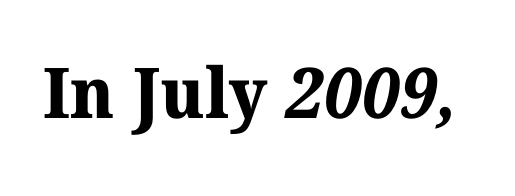
The image shows 70 px bold serif type; set normal letter spacing, not underlined; medium stroke contrast and a medium x-height.
